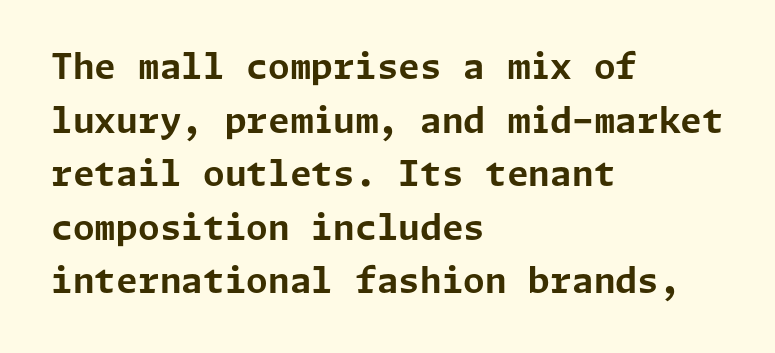
The image shows 35 px bold sans-serif type, upright; set left-aligned, normal line spacing (1.53x), normal letter spacing, not underlined; low stroke contrast and a medium x-height.
